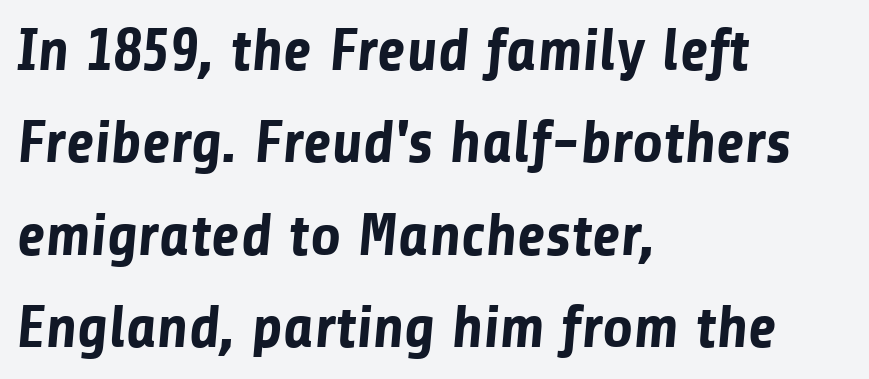
The image shows 60 px bold sans-serif type; set left-aligned, normal line spacing (1.54x), normal letter spacing, not underlined; low stroke contrast and a medium x-height.
